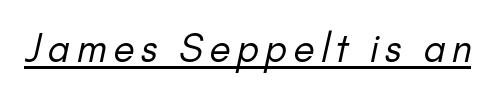
Type style note: lacks serifs. Weight class: somewhere from thin through regular. The face used here is proportionally spaced, like ordinary book or web type. The words here are underlined.
